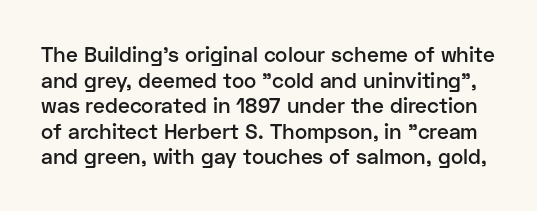
Here the glyphs are tracked normally, forming tight word shapes. Nope, not italic — everything's standing straight. Its strokes are somewhat broadened, the hallmark of semibold type. Decoration check: the copy has no underline.
